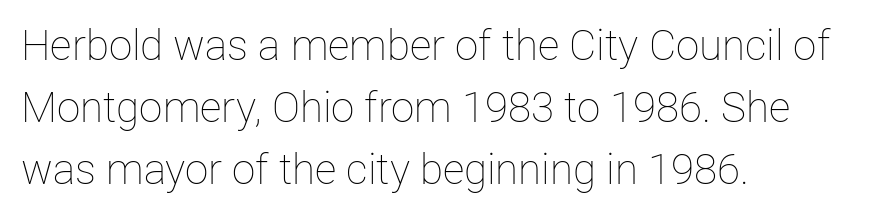
Quick note: underline off. No letter is thick-stroked: the sample isn't bold. A normal amount of white space separates one row of letters from the next. Posture: straight, roman, zero tilt. Is the block centered? No — it sits flush against the left margin. The passage shown is typed in a proportional face where columns would drift.
